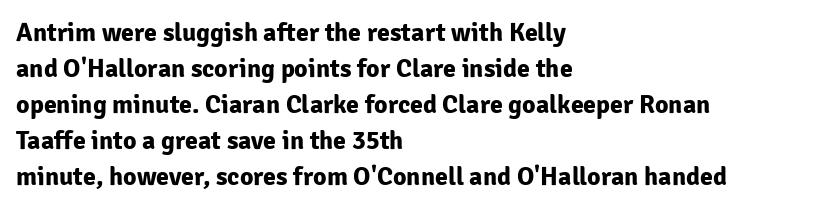
{"italic": "no", "bold": "yes", "underline": "no", "align": "left", "line_spacing": "normal", "line_spacing_ratio": 1.38, "letter_spacing": "normal", "letter_spacing_em": 0.0, "glyph_px": 26}
